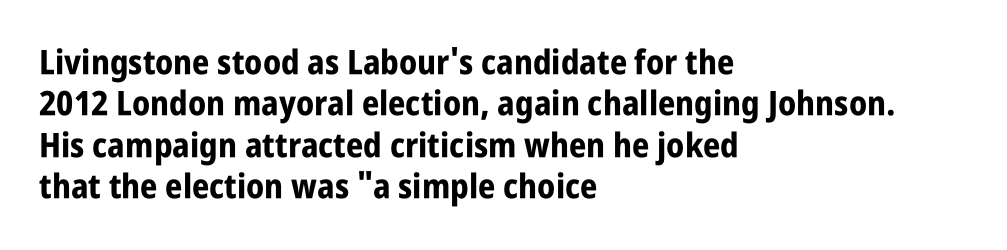
{"serif": "no", "italic": "no", "bold": "yes", "weight": "bold", "width": "condensed", "stroke_contrast": "low", "x_height": "large", "monospaced": "no", "underline": "no", "align": "left", "line_spacing_ratio": 1.22, "letter_spacing": "normal", "letter_spacing_em": 0.0, "glyph_px": 34}
